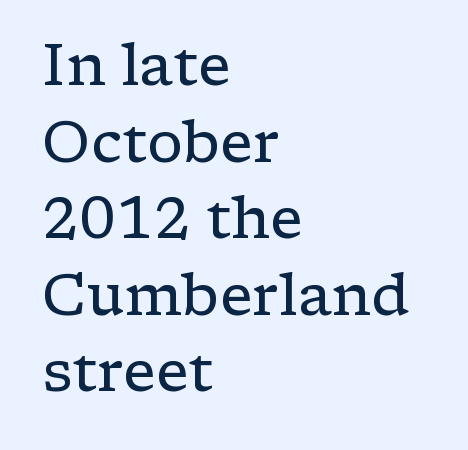
{"serif": "yes", "italic": "no", "bold": "no", "weight": "regular", "width": "wide", "stroke_contrast": "low", "x_height": "medium", "monospaced": "no", "underline": "no", "align": "left", "line_spacing": "normal", "line_spacing_ratio": 1.32, "letter_spacing": "normal", "letter_spacing_em": 0.0, "glyph_px": 58}
